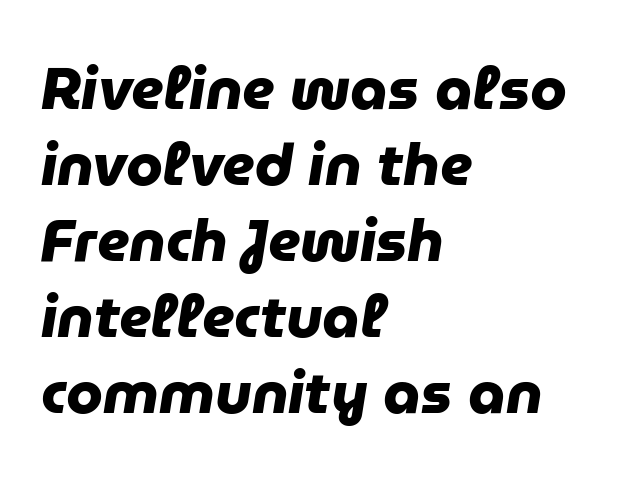
The image shows 59 px heavy sans-serif type; set left-aligned, normal line spacing (1.29x), normal letter spacing, not underlined; low stroke contrast and a medium x-height.
